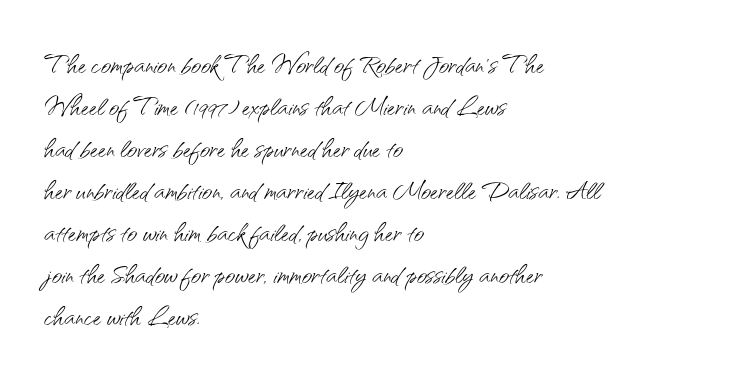
The image shows 35 px light sans-serif type; set left-aligned, line spacing 1.2x, normal letter spacing, not underlined; medium stroke contrast and a small x-height.
